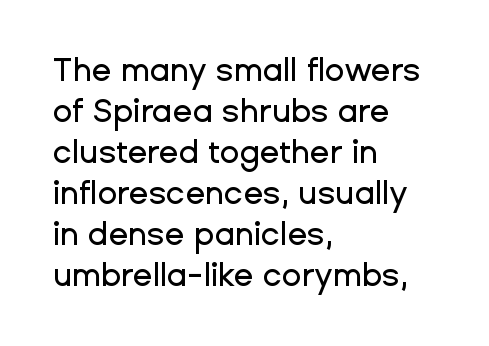
The image shows 32 px sans-serif type, upright; set left-aligned, normal line spacing (1.28x), normal letter spacing, not underlined; low stroke contrast and a medium x-height.
